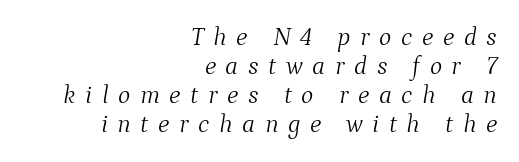
There's an unmistakable incline to the writing here. Leading is clearly below the norm, producing a dense column. Casual observation: everything's shoved over to the right. Lines of text with bare space underneath.
